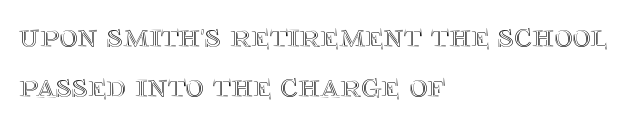
{"italic": "no", "width": "normal", "x_height": "large", "monospaced": "no", "underline": "no", "align": "left", "line_spacing": "normal", "line_spacing_ratio": 1.44, "letter_spacing": "normal", "letter_spacing_em": 0.0, "glyph_px": 35}
